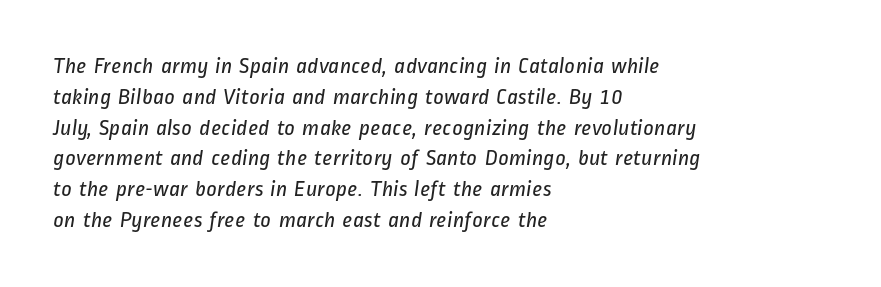
The image shows 23 px text type; set left-aligned, normal line spacing (1.34x), normal letter spacing, not underlined.
